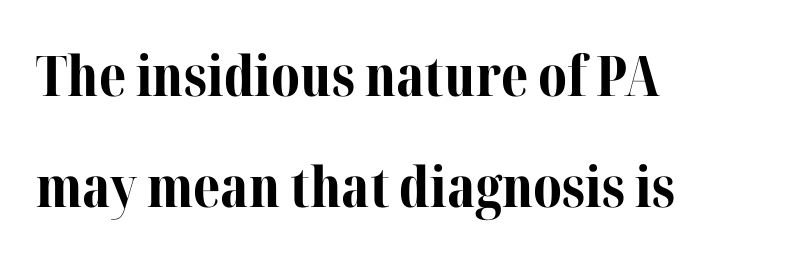
{"serif": "yes", "italic": "no", "bold": "yes", "weight": "bold", "width": "normal", "stroke_contrast": "medium", "x_height": "medium", "monospaced": "no", "underline": "no", "align": "left", "line_spacing": "loose", "line_spacing_ratio": 1.98, "letter_spacing": "normal", "letter_spacing_em": 0.0, "glyph_px": 56}
